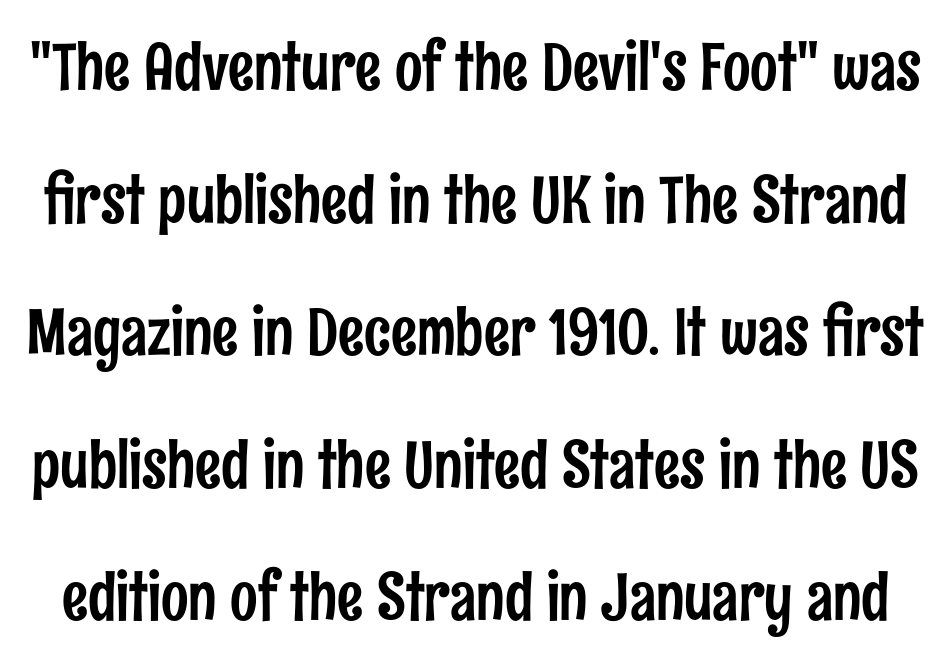
In terms of letterspacing, this is plain default setting. This sample has the flowing, uneven cadence of proportional lettering. Nope, not italic — everything's standing straight. The strip under each line holds only bare page. The designer dialed line spacing up above the default. Nothing sits at the stroke ends, so this counts as sans-serif.
